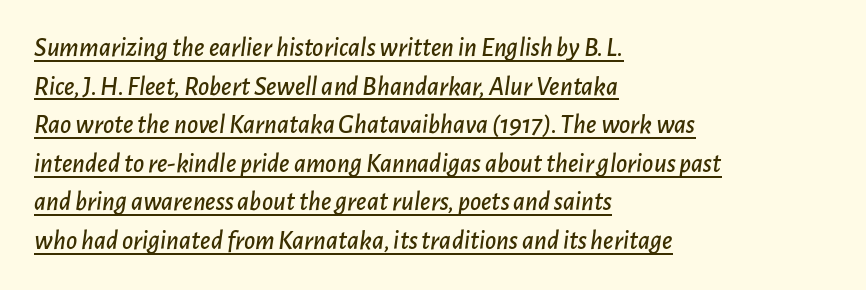
Q: Is the text italic (slanted)? A: Yes, it leans right by about 7 degrees.
Q: Is the text underlined? A: Yes.
Q: How is the paragraph aligned? A: Left-aligned.
Q: Is the spacing between letters normal or unusually wide? A: Normal.
Q: Is the spacing between lines tight, normal or loose? A: Normal.
